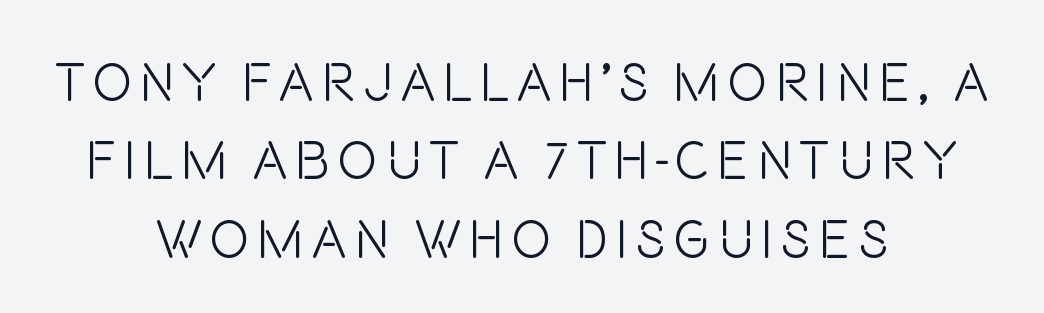
{"serif": "no", "italic": "no", "bold": "no", "weight": "light", "width": "condensed", "stroke_contrast": "low", "x_height": "large", "monospaced": "no", "underline": "no", "align": "center", "line_spacing": "normal", "line_spacing_ratio": 1.48, "glyph_px": 53}
